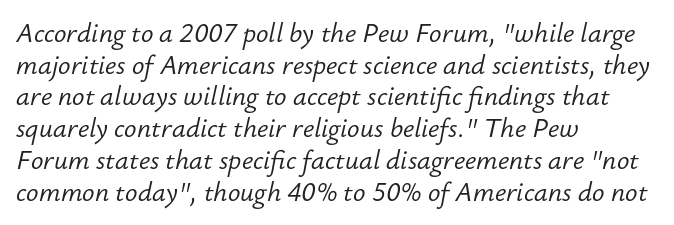
Q: Is the text bold? A: No.
Q: Is the text italic (slanted)? A: Yes, it leans right by about 12 degrees.
Q: Is the text underlined? A: No.
Q: How is the paragraph aligned? A: Left-aligned.
Q: Is the spacing between letters normal or unusually wide? A: Normal.
